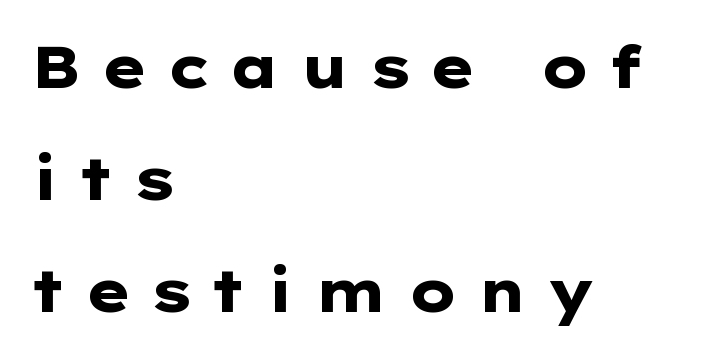
{"serif": "no", "italic": "no", "bold": "yes", "weight": "heavy", "width": "wide", "stroke_contrast": "low", "x_height": "medium", "monospaced": "no", "underline": "no", "align": "left", "line_spacing": "loose", "line_spacing_ratio": 1.93, "letter_spacing": "wide", "letter_spacing_em": 0.31, "glyph_px": 58}
